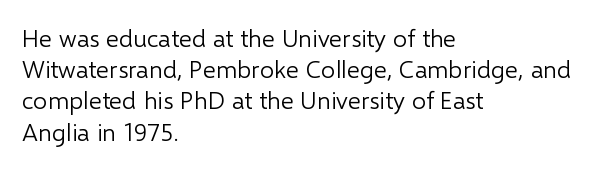
Spacing between characters is what you'd get straight out of the box. Ordinary non-slanted type is in use. The compositor pushed each line to the left boundary. Rows of type keep a routine distance in the vertical direction.
